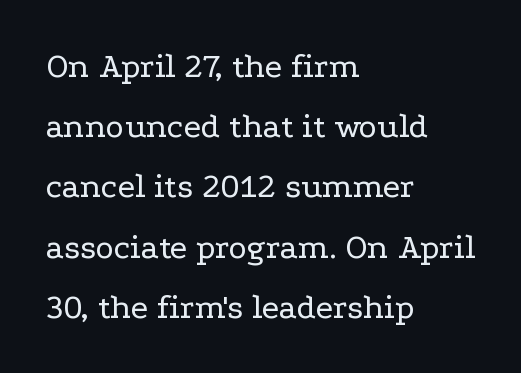
This sample uses an upright cut, with every glyph sitting square on the baseline. Spacing verdict: proportional, widths tailored to each character. If you drew a ruler down the left edge, every line would touch it. Each row of text sits above clean, open space. What stands out about the letter spacing? Nothing — it is the standard amount. Stroke terminals: seriffed.
